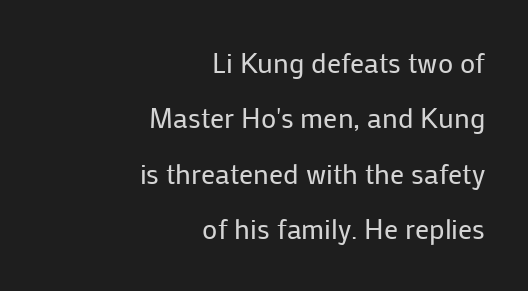
{"serif": "no", "italic": "no", "bold": "no", "weight": "regular", "width": "normal", "stroke_contrast": "low", "x_height": "medium", "monospaced": "no", "underline": "no", "align": "right", "line_spacing": "loose", "line_spacing_ratio": 1.98, "letter_spacing": "normal", "letter_spacing_em": 0.0, "glyph_px": 28}
